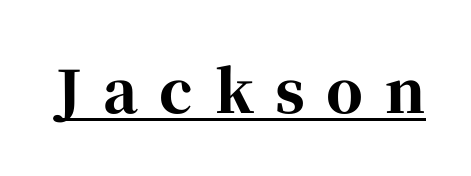
The image shows 58 px bold serif type, upright; set unusually wide letter spacing (+0.37 em), underlined; high stroke contrast and a medium x-height.
